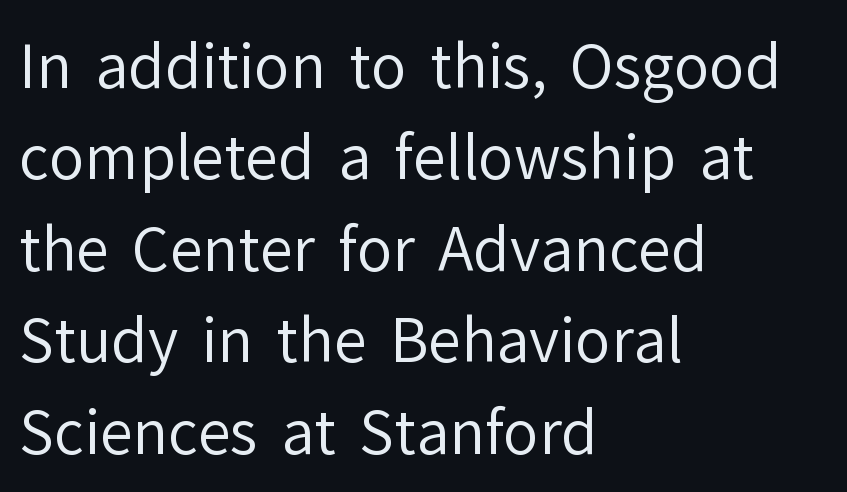
The image shows 59 px regular-weight sans-serif type, upright; set left-aligned, normal line spacing (1.55x), normal letter spacing, not underlined; low stroke contrast and a medium x-height.
